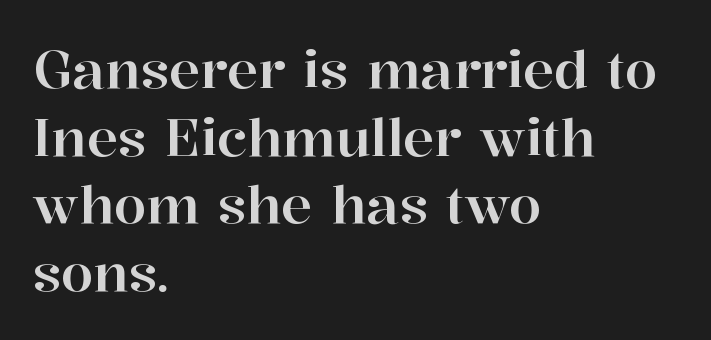
{"serif": "yes", "italic": "no", "width": "normal", "stroke_contrast": "high", "x_height": "medium", "monospaced": "no", "underline": "no", "align": "left", "line_spacing": "normal", "line_spacing_ratio": 1.3, "letter_spacing": "normal", "letter_spacing_em": 0.0, "glyph_px": 52}
